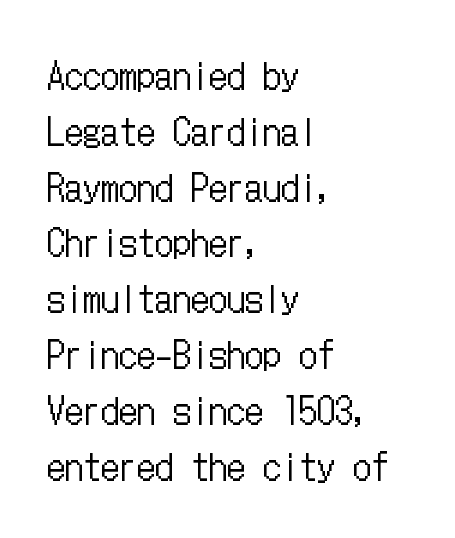
The image shows 36 px regular-weight, condensed type, upright; set left-aligned, normal line spacing (1.55x), normal letter spacing, not underlined; low stroke contrast and a medium x-height.
